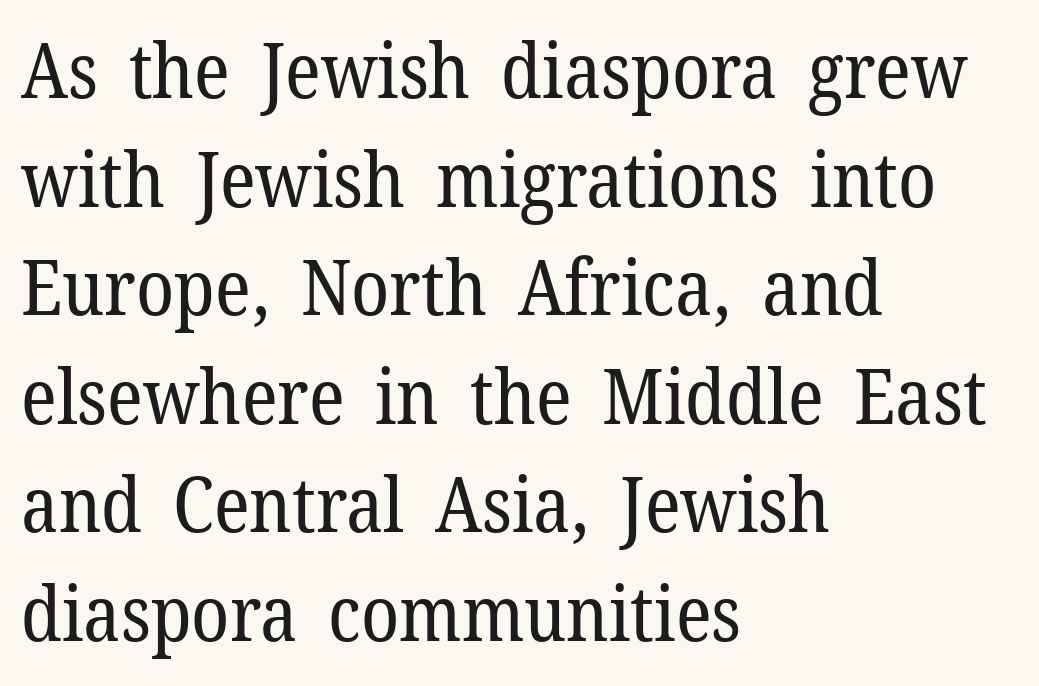
The cut favours lightness, reaching ordinary text weight at its darkest. Default kerning and tracking; the words read as compact shapes. Font category for this specimen: serif. The text block is weighted toward the left margin, trailing off unevenly rightward. A typesetter would call this proportional, since set widths differ per character.
